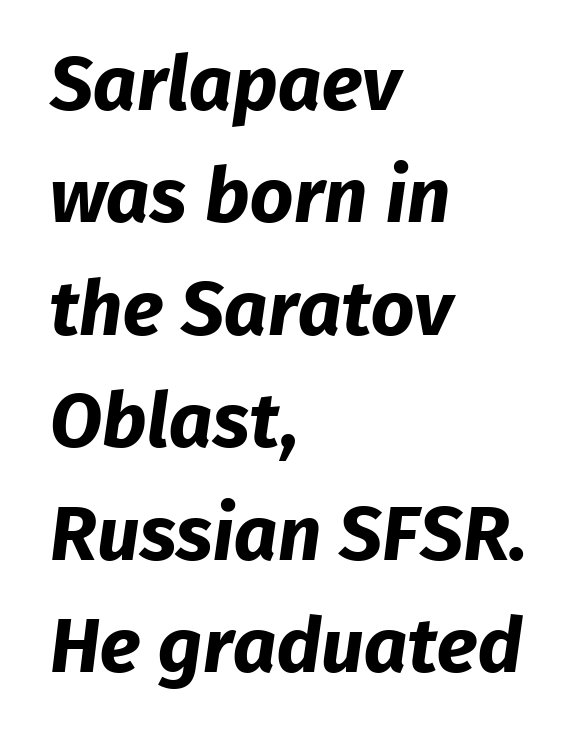
{"serif": "no", "bold": "yes", "weight": "bold", "width": "normal", "stroke_contrast": "low", "x_height": "medium", "monospaced": "no", "underline": "no", "align": "left", "line_spacing": "normal", "line_spacing_ratio": 1.48, "letter_spacing": "normal", "letter_spacing_em": 0.0, "glyph_px": 76}
